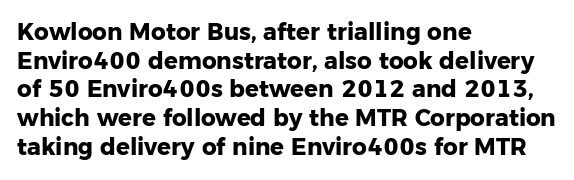
The image shows 23 px bold type, upright; set left-aligned, normal line spacing (1.25x), normal letter spacing, not underlined.
